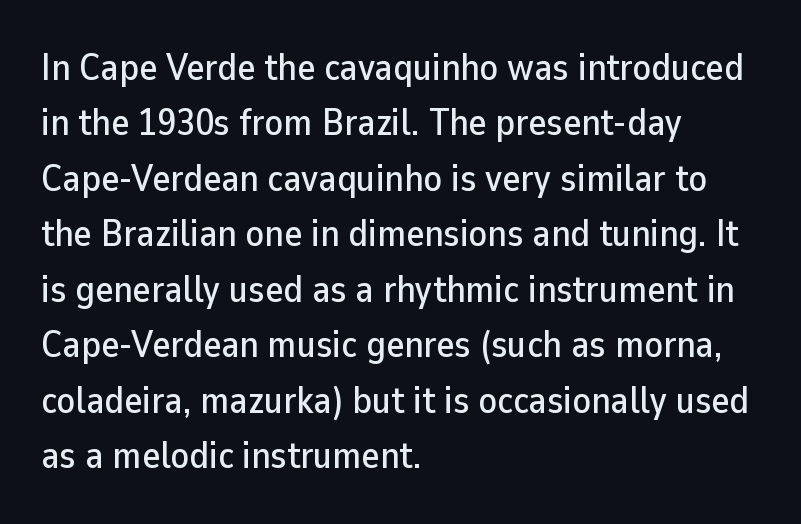
The space between consecutive lines is moderate. Classification — sans serif. The area under the type is left untouched. Compared with typical body copy, the letter spacing here is the same.
